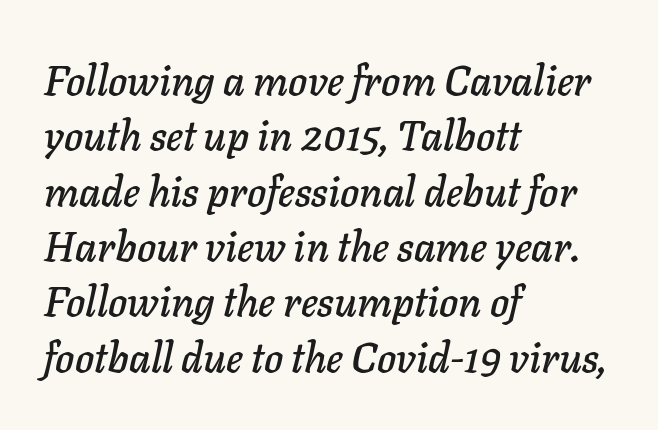
{"italic": "yes", "lean": "right", "slant_degrees": 11, "width": "normal", "stroke_contrast": "low", "x_height": "medium", "monospaced": "no", "underline": "no", "align": "left", "line_spacing": "normal", "line_spacing_ratio": 1.35, "letter_spacing": "normal", "letter_spacing_em": 0.0, "glyph_px": 41}
